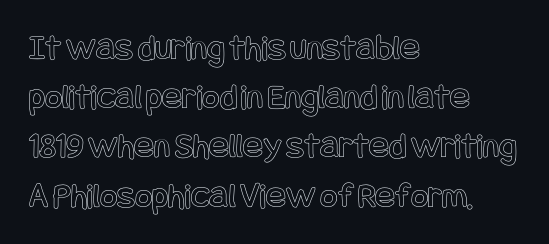
{"italic": "no", "width": "condensed", "x_height": "large", "underline": "no", "align": "left", "line_spacing": "normal", "line_spacing_ratio": 1.33, "letter_spacing": "normal", "letter_spacing_em": 0.0, "glyph_px": 37}
